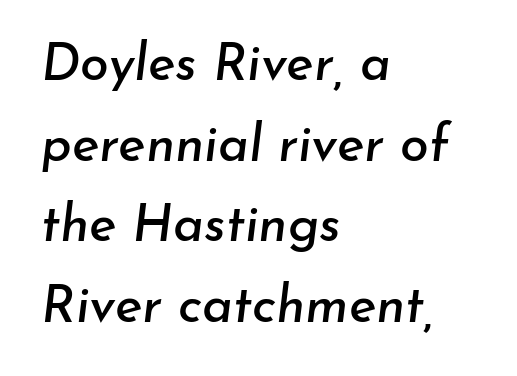
Q: Is the text italic (slanted)? A: Yes, it leans right by about 7 degrees.
Q: Is the text underlined? A: No.
Q: How is the paragraph aligned? A: Left-aligned.
Q: Is the spacing between letters normal or unusually wide? A: Normal.
Q: Is the spacing between lines tight, normal or loose? A: Normal.
Q: Width (condensed, normal, or wide)? A: Normal.
Q: Stroke contrast? A: Low.
Q: x-height? A: Small.
Q: Monospaced? A: No.
